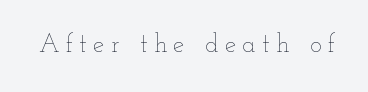
Q: Is the text bold? A: No.
Q: Is the text italic (slanted)? A: No, it is upright.
Q: Is the text underlined? A: No.
Q: Is the spacing between letters normal or unusually wide? A: Unusually wide.
